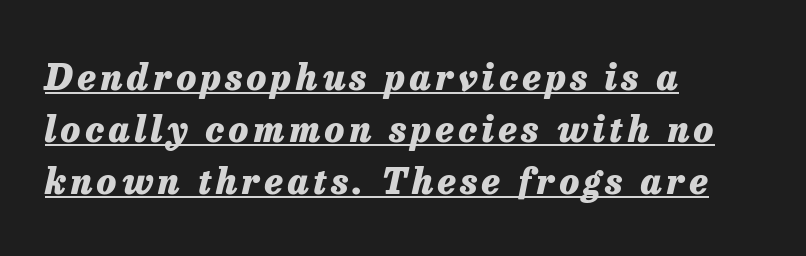
The image shows 36 px heavy type, italic (leaning right); set left-aligned, normal line spacing (1.45x), underlined; low stroke contrast and a medium x-height.
